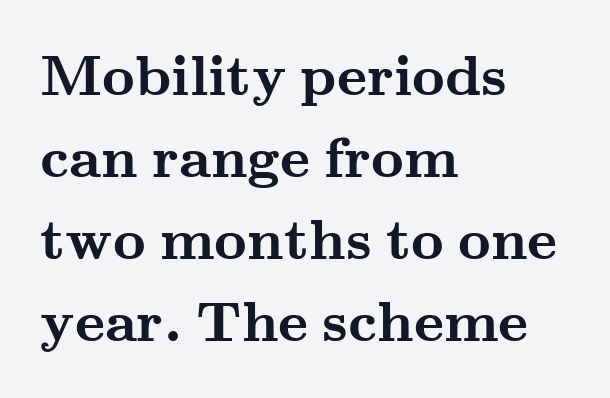
{"serif": "yes", "italic": "no", "bold": "yes", "weight": "semibold", "width": "wide", "stroke_contrast": "medium", "x_height": "small", "monospaced": "no", "underline": "no", "align": "left", "line_spacing": "normal", "line_spacing_ratio": 1.44, "letter_spacing": "normal", "letter_spacing_em": 0.0, "glyph_px": 57}
